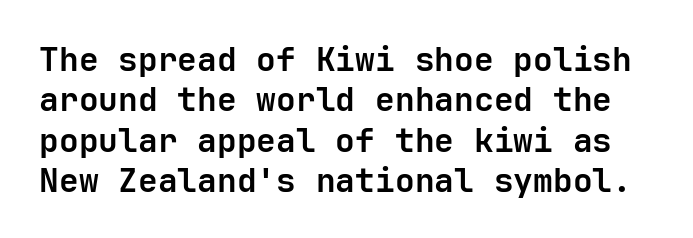
Q: Is the text bold? A: Yes.
Q: Is the text italic (slanted)? A: No, it is upright.
Q: Is the typeface a serif or a sans-serif typeface? A: Sans-serif.
Q: Is the text underlined? A: No.
Q: Is the spacing between letters normal or unusually wide? A: Normal.
Q: Width (condensed, normal, or wide)? A: Normal.
Q: Stroke contrast? A: Low.
Q: x-height? A: Medium.
